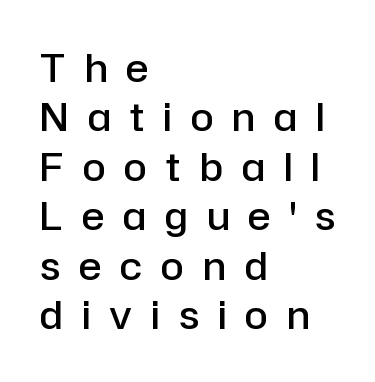
{"serif": "no", "italic": "no", "bold": "semi", "weight": "semibold", "width": "normal", "stroke_contrast": "low", "x_height": "medium", "monospaced": "no", "underline": "no", "align": "left", "line_spacing": "normal", "line_spacing_ratio": 1.3, "letter_spacing": "wide", "letter_spacing_em": 0.5, "glyph_px": 38}
